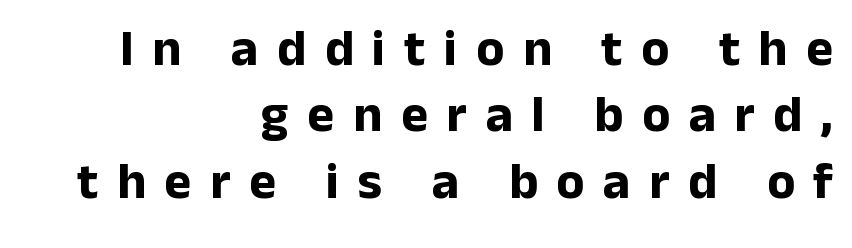
The image shows 51 px bold sans-serif type, upright; set right-aligned, normal line spacing (1.3x), unusually wide letter spacing (+0.37 em), not underlined; low stroke contrast and a medium x-height.
